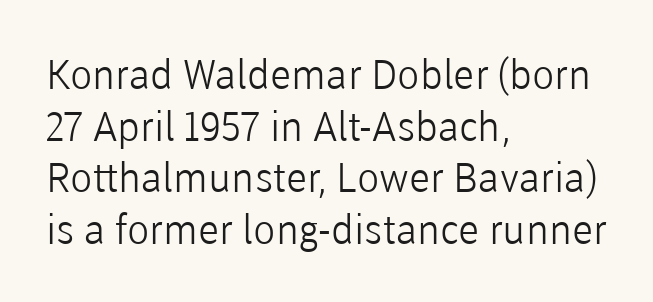
Q: Is the text bold? A: No.
Q: Is the text italic (slanted)? A: No, it is upright.
Q: Is the typeface a serif or a sans-serif typeface? A: Sans-serif.
Q: Is the text underlined? A: No.
Q: How is the paragraph aligned? A: Left-aligned.
Q: Is the spacing between letters normal or unusually wide? A: Normal.
Q: Is the spacing between lines tight, normal or loose? A: Normal.
Q: Width (condensed, normal, or wide)? A: Normal.
Q: Stroke contrast? A: Low.
Q: x-height? A: Medium.
Q: Monospaced? A: No.
